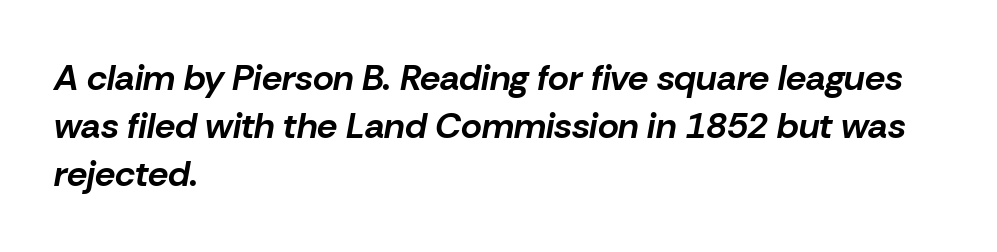
The image shows 36 px bold type, italic (leaning right); set left-aligned, normal line spacing (1.33x), normal letter spacing, not underlined; low stroke contrast and a medium x-height.
